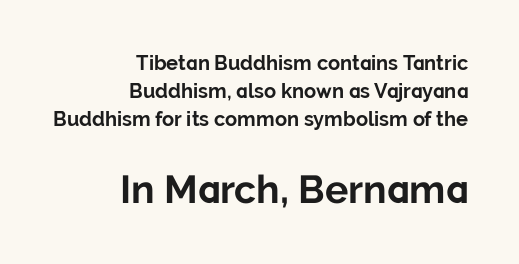
{"serif": "no", "italic": "no", "bold": "yes", "weight": "bold", "width": "normal", "stroke_contrast": "low", "x_height": "medium", "monospaced": "no", "underline": "no", "align": "right", "line_spacing": "normal", "line_spacing_ratio": 1.39, "letter_spacing": "normal", "letter_spacing_em": 0.0, "larger_block": "second", "size_ratio": 1.95, "glyph_px": 39}
